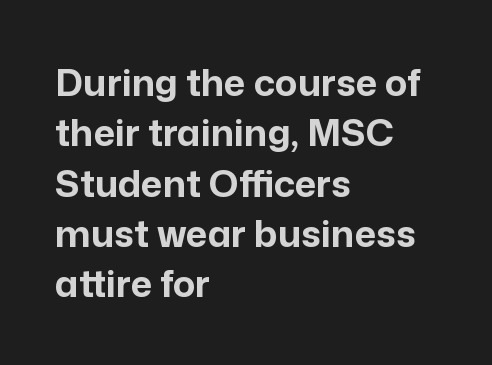
{"serif": "no", "italic": "no", "bold": "yes", "weight": "bold", "width": "normal", "stroke_contrast": "low", "x_height": "medium", "monospaced": "no", "underline": "no", "align": "left", "line_spacing": "normal", "line_spacing_ratio": 1.36, "letter_spacing": "normal", "letter_spacing_em": 0.0, "glyph_px": 37}
